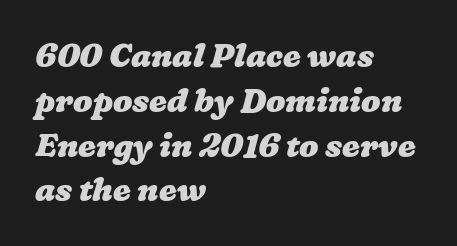
Q: Is the text bold? A: Yes.
Q: Is the text underlined? A: No.
Q: How is the paragraph aligned? A: Left-aligned.
Q: Is the spacing between letters normal or unusually wide? A: Normal.
Q: Is the spacing between lines tight, normal or loose? A: Normal.
Q: Width (condensed, normal, or wide)? A: Wide.
Q: Stroke contrast? A: Low.
Q: x-height? A: Medium.
Q: Monospaced? A: No.
